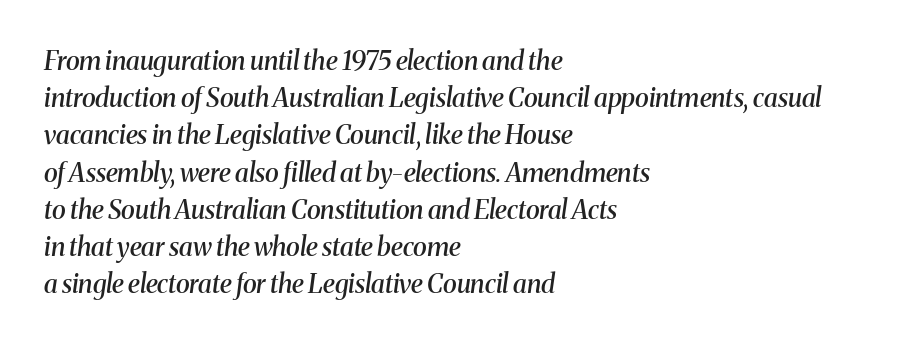
The image shows 26 px text type, italic (leaning right); set left-aligned, normal line spacing (1.43x), normal letter spacing, not underlined.
